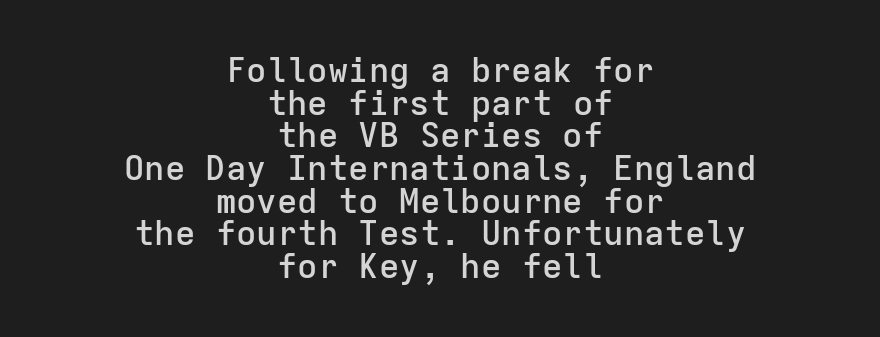
{"serif": "no", "italic": "no", "bold": "semi", "weight": "semibold", "width": "normal", "stroke_contrast": "low", "x_height": "medium", "monospaced": "yes", "underline": "no", "align": "center", "line_spacing": "tight", "line_spacing_ratio": 0.96, "letter_spacing": "normal", "letter_spacing_em": 0.0, "glyph_px": 34}
